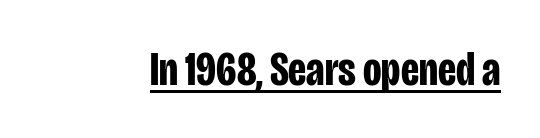
Caption: bold face, heavy strokes. In designer terms, the underline attribute is active on this setting. Vertical strokes here are truly vertical. I'd call this a sans setting — the letters go barefoot. Here the designer chose a conventional face with non-uniform glyph widths.
